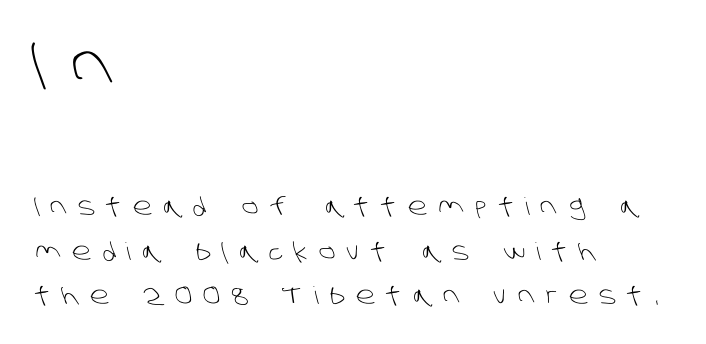
Q: Is the text bold? A: No.
Q: Is the typeface a serif or a sans-serif typeface? A: Sans-serif.
Q: Is the text underlined? A: No.
Q: How is the paragraph aligned? A: Left-aligned.
Q: Is the spacing between letters normal or unusually wide? A: Unusually wide.
Q: Which block of text is set in a larger size, the first (top) or the second (bottom)? A: The first (top) one.
Q: Width (condensed, normal, or wide)? A: Normal.
Q: Stroke contrast? A: Low.
Q: x-height? A: Large.
Q: Monospaced? A: No.
